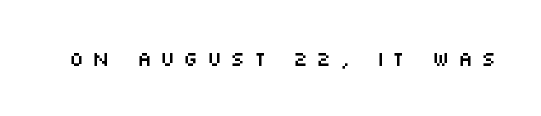
Q: Is the text italic (slanted)? A: No, it is upright.
Q: Is the text underlined? A: No.
Q: Is the spacing between letters normal or unusually wide? A: Unusually wide.
